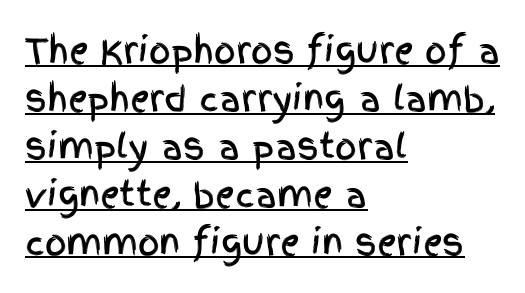
{"serif": "no", "italic": "no", "width": "condensed", "x_height": "large", "monospaced": "no", "underline": "yes", "align": "left", "line_spacing": "normal", "line_spacing_ratio": 1.41, "letter_spacing": "normal", "letter_spacing_em": 0.0, "glyph_px": 34}
